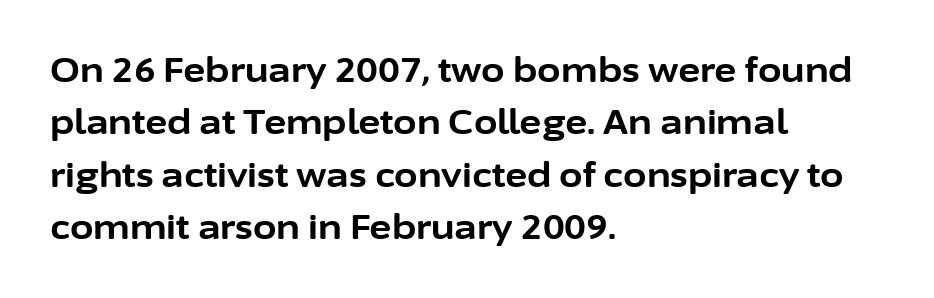
{"serif": "no", "italic": "no", "bold": "yes", "weight": "bold", "width": "normal", "stroke_contrast": "low", "x_height": "medium", "monospaced": "no", "underline": "no", "align": "left", "line_spacing": "normal", "line_spacing_ratio": 1.54, "letter_spacing": "normal", "letter_spacing_em": 0.0, "glyph_px": 34}
